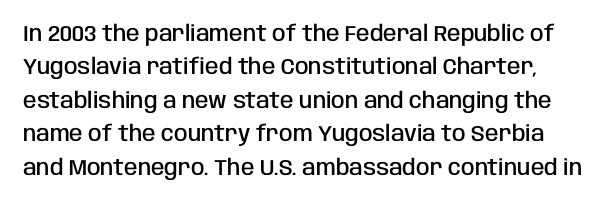
{"italic": "no", "bold": "semi", "underline": "no", "line_spacing": "normal", "line_spacing_ratio": 1.52, "letter_spacing": "normal", "letter_spacing_em": 0.0, "glyph_px": 22}
